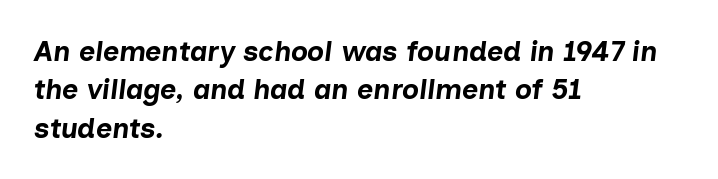
{"italic": "yes", "lean": "right", "slant_degrees": 7, "bold": "yes", "weight": "bold", "width": "normal", "stroke_contrast": "low", "x_height": "medium", "monospaced": "no", "underline": "no", "align": "left", "line_spacing": "normal", "line_spacing_ratio": 1.37, "letter_spacing": "normal", "letter_spacing_em": 0.0, "glyph_px": 28}
